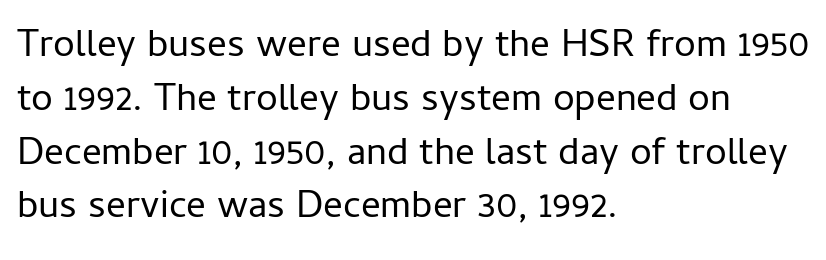
Baseline-to-baseline distance is the conventional proportion of letter height. Every row of glyphs begins at an identical x-position on the left. Nothing sits at the stroke ends, so this counts as sans-serif. The space directly below the letters is spotless. In terms of letterspacing, this is plain default setting.
